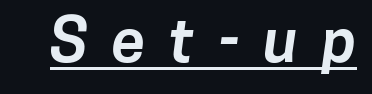
Q: Is the text bold? A: Yes.
Q: Is the typeface a serif or a sans-serif typeface? A: Sans-serif.
Q: Is the text underlined? A: Yes.
Q: Is the spacing between letters normal or unusually wide? A: Unusually wide.
Q: Width (condensed, normal, or wide)? A: Normal.
Q: Stroke contrast? A: Low.
Q: x-height? A: Medium.
Q: Monospaced? A: No.
